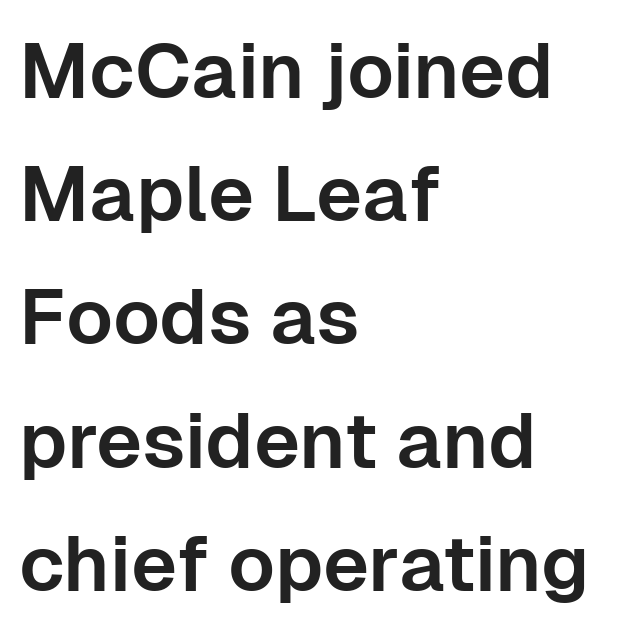
Q: Is the text italic (slanted)? A: No, it is upright.
Q: Is the typeface a serif or a sans-serif typeface? A: Sans-serif.
Q: Is the text underlined? A: No.
Q: How is the paragraph aligned? A: Left-aligned.
Q: Is the spacing between letters normal or unusually wide? A: Normal.
Q: Is the spacing between lines tight, normal or loose? A: Normal.
Q: Width (condensed, normal, or wide)? A: Normal.
Q: Stroke contrast? A: Low.
Q: x-height? A: Medium.
Q: Monospaced? A: No.
